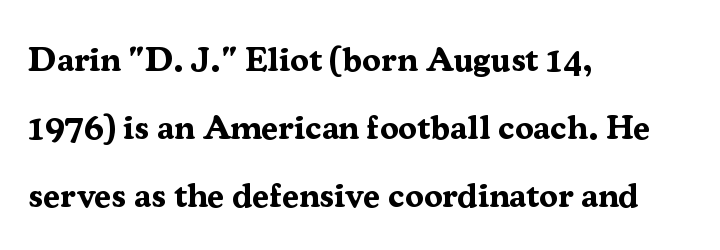
The image shows 34 px bold serif type, upright; set left-aligned, loose line spacing (2.0x), normal letter spacing, not underlined; medium stroke contrast and a medium x-height.
